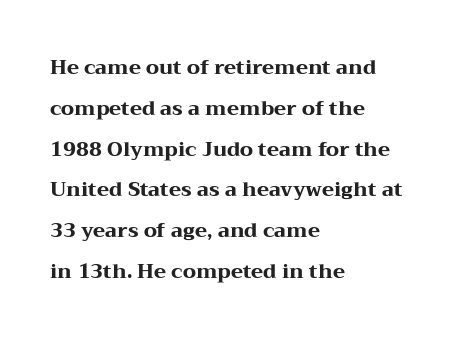
Q: Is the text bold? A: Yes.
Q: Is the text italic (slanted)? A: No, it is upright.
Q: Is the text underlined? A: No.
Q: How is the paragraph aligned? A: Left-aligned.
Q: Is the spacing between letters normal or unusually wide? A: Normal.
Q: Is the spacing between lines tight, normal or loose? A: Loose.
